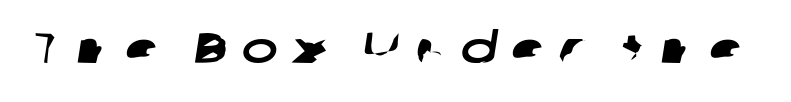
The image shows 43 px wide sans-serif type; set unusually wide letter spacing (+0.33 em), not underlined; low stroke contrast and a medium x-height.
